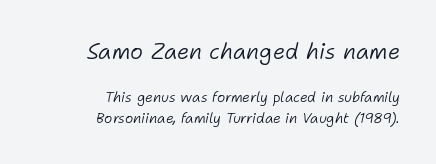
The image shows 22 px text type, italic (leaning right); set right-aligned, normal line spacing (1.51x), normal letter spacing, not underlined; the first (top) block is 1.57x larger.
